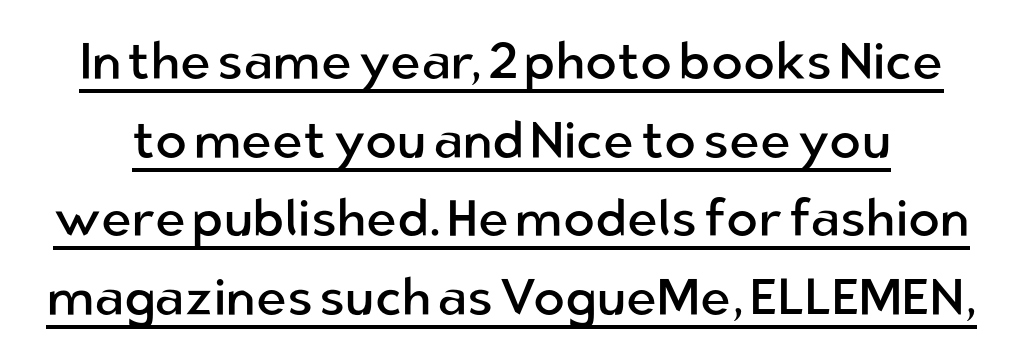
Q: Is the text bold? A: No.
Q: Is the text italic (slanted)? A: No, it is upright.
Q: Is the typeface a serif or a sans-serif typeface? A: Sans-serif.
Q: Is the text underlined? A: Yes.
Q: Is the spacing between letters normal or unusually wide? A: Normal.
Q: Is the spacing between lines tight, normal or loose? A: Normal.
Q: Width (condensed, normal, or wide)? A: Normal.
Q: Stroke contrast? A: Low.
Q: x-height? A: Medium.
Q: Monospaced? A: No.
